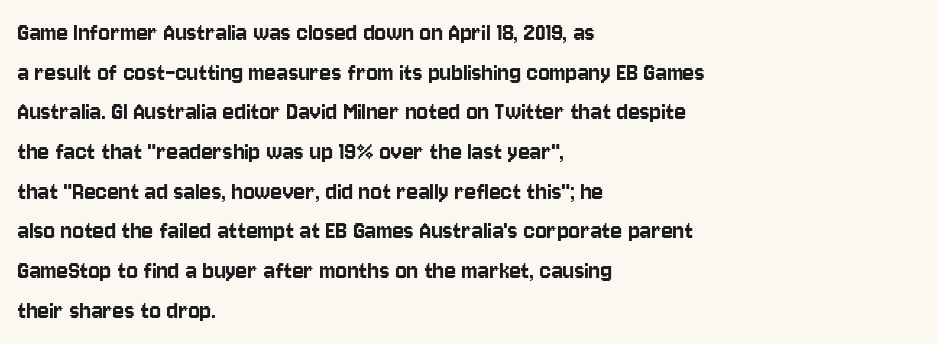
The image shows 27 px text type, upright; set left-aligned, normal line spacing (1.47x), normal letter spacing, not underlined.
